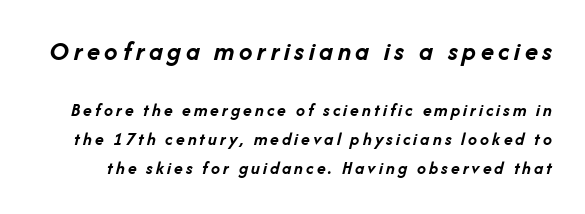
Two sizes are in play, and the larger belongs to the first block. Rule under the text: the space is simply empty. Leading matches the norm, producing a regular column. The text carries the slant typical of an italic or oblique font.
